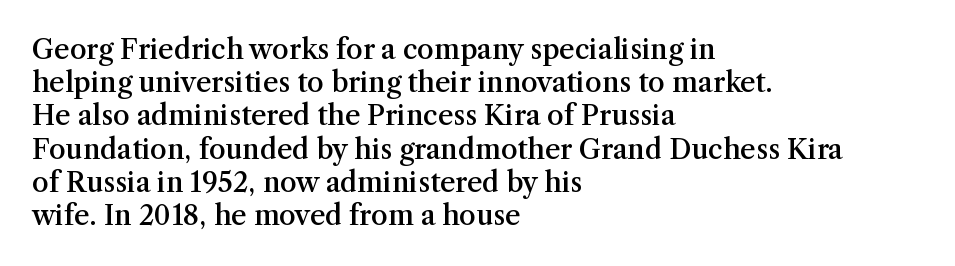
{"italic": "no", "bold": "semi", "underline": "no", "align": "left", "line_spacing_ratio": 1.23, "letter_spacing": "normal", "letter_spacing_em": 0.0, "glyph_px": 27}
